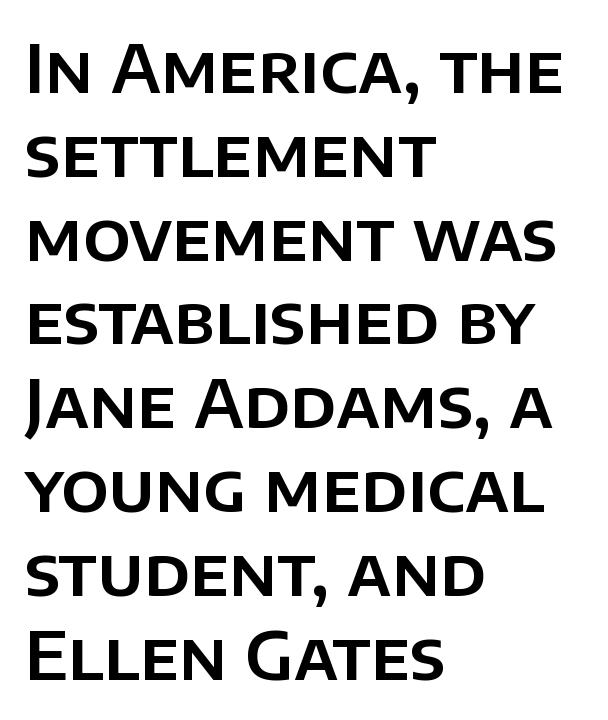
Q: Is the text italic (slanted)? A: No, it is upright.
Q: Is the typeface a serif or a sans-serif typeface? A: Sans-serif.
Q: Is the text underlined? A: No.
Q: How is the paragraph aligned? A: Left-aligned.
Q: Is the spacing between letters normal or unusually wide? A: Normal.
Q: Is the spacing between lines tight, normal or loose? A: Normal.
Q: Width (condensed, normal, or wide)? A: Normal.
Q: Stroke contrast? A: Low.
Q: x-height? A: Large.
Q: Monospaced? A: No.
